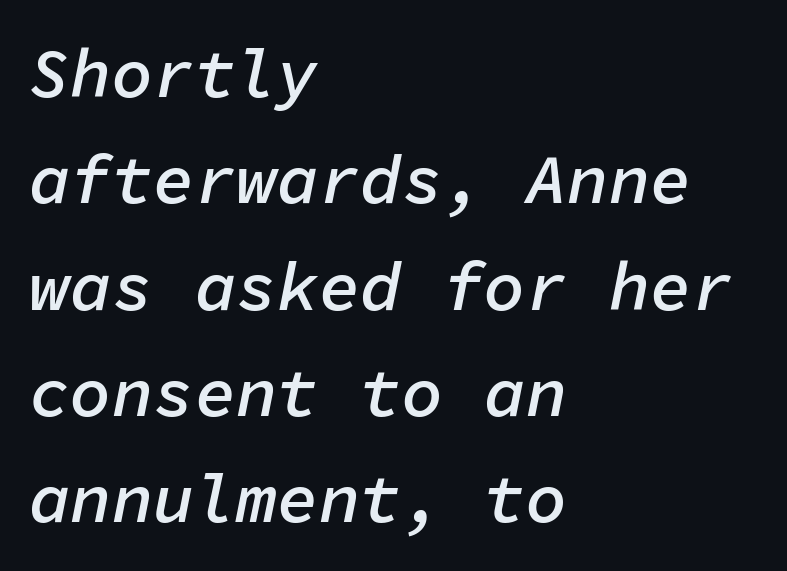
This is moderately heavy type, rendered in semibold. Posture: slanted. Note the uniform advance width — an 'i' takes as much space as an 'm'. Nothing unusual about the tracking: characters are spaced as the font intends. The rag falls on the right side of this text block. The strip under each line holds only bare page.
